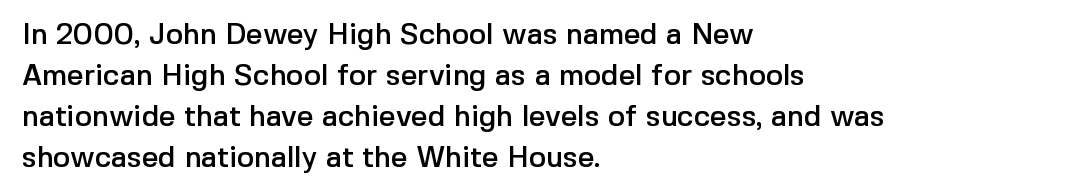
Q: Is the text italic (slanted)? A: No, it is upright.
Q: Is the typeface a serif or a sans-serif typeface? A: Sans-serif.
Q: Is the text underlined? A: No.
Q: How is the paragraph aligned? A: Left-aligned.
Q: Is the spacing between letters normal or unusually wide? A: Normal.
Q: Is the spacing between lines tight, normal or loose? A: Normal.
Q: Width (condensed, normal, or wide)? A: Normal.
Q: x-height? A: Medium.
Q: Monospaced? A: No.
